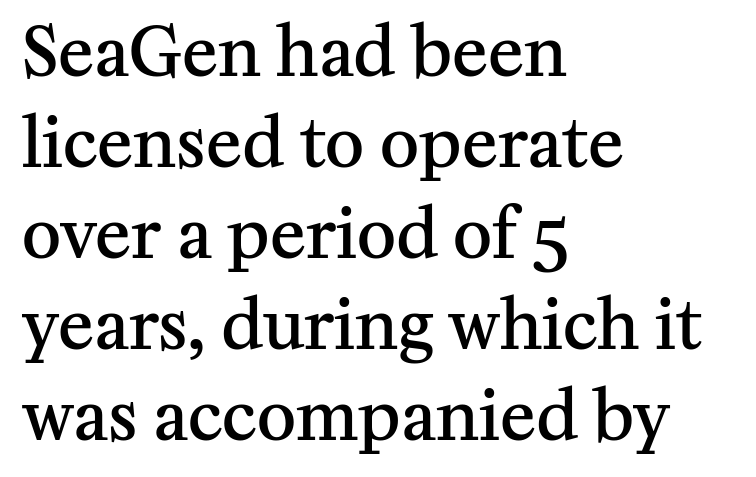
{"serif": "yes", "italic": "no", "bold": "semi", "weight": "semibold", "width": "normal", "stroke_contrast": "medium", "x_height": "medium", "monospaced": "no", "underline": "no", "align": "left", "line_spacing": "normal", "line_spacing_ratio": 1.36, "letter_spacing": "normal", "letter_spacing_em": 0.0, "glyph_px": 67}
